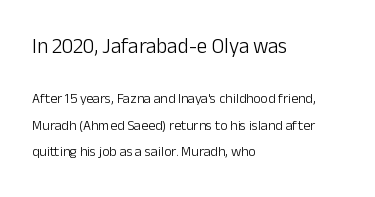
{"italic": "no", "bold": "no", "underline": "no", "align": "left", "line_spacing": "loose", "line_spacing_ratio": 1.91, "letter_spacing": "normal", "letter_spacing_em": 0.0, "larger_block": "first", "size_ratio": 1.5, "glyph_px": 21}
